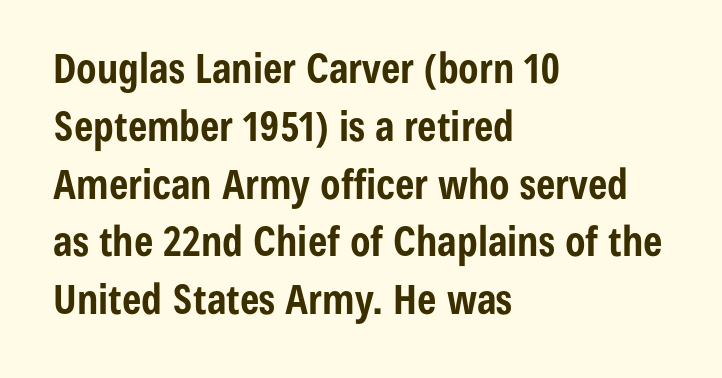
Q: Is the text bold? A: Yes.
Q: Is the text italic (slanted)? A: No, it is upright.
Q: Is the typeface a serif or a sans-serif typeface? A: Sans-serif.
Q: Is the text underlined? A: No.
Q: How is the paragraph aligned? A: Left-aligned.
Q: Is the spacing between letters normal or unusually wide? A: Normal.
Q: Is the spacing between lines tight, normal or loose? A: Normal.
Q: Width (condensed, normal, or wide)? A: Condensed.
Q: Stroke contrast? A: Low.
Q: x-height? A: Medium.
Q: Monospaced? A: No.
